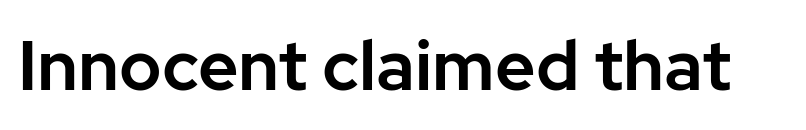
The passage shown is not underscored anywhere. A typesetter would call this proportional, since set widths differ per character. No italicization has been applied; the sample stays upright. The face used here is rendered with its standard letterfit. Classification — sans serif.
